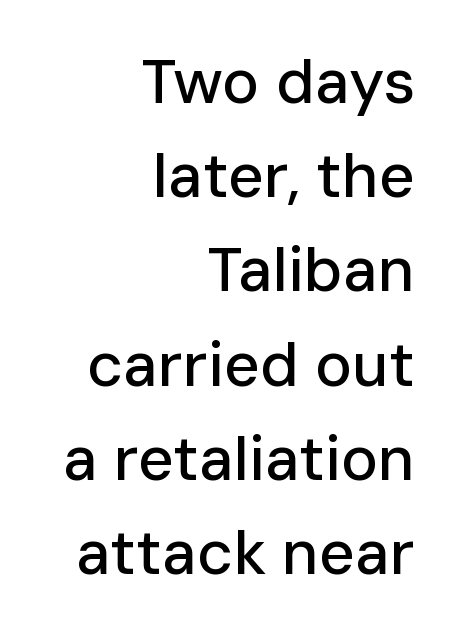
The image shows 62 px sans-serif type, upright; set right-aligned, normal line spacing (1.52x), normal letter spacing, not underlined; low stroke contrast and a medium x-height.
